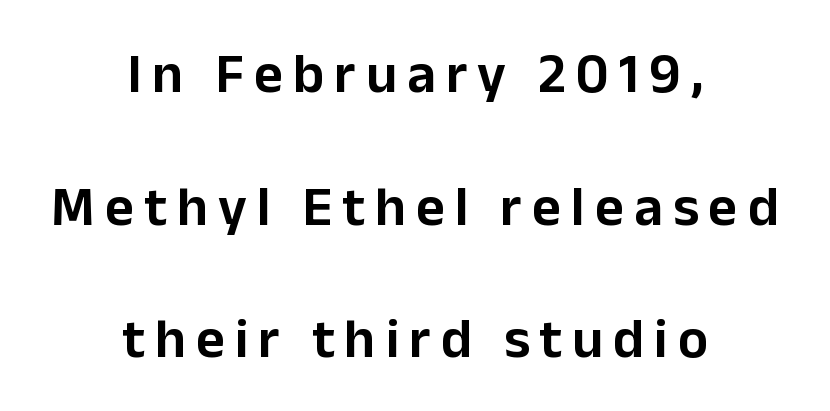
{"serif": "no", "italic": "no", "width": "normal", "stroke_contrast": "low", "x_height": "medium", "monospaced": "no", "underline": "no", "align": "center", "line_spacing": "loose", "line_spacing_ratio": 2.37, "glyph_px": 56}
